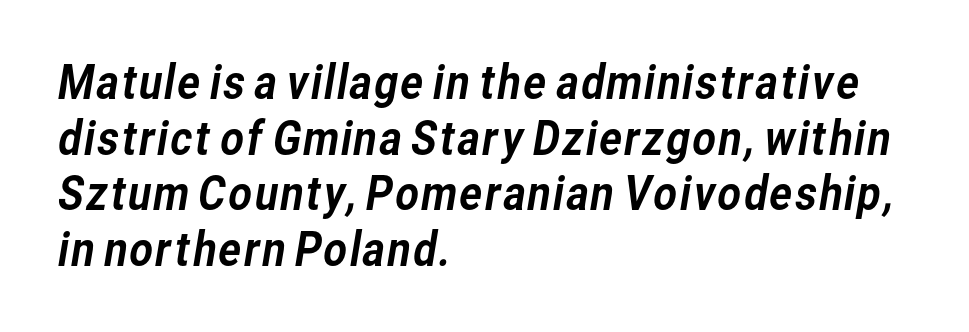
{"serif": "no", "width": "normal", "stroke_contrast": "low", "x_height": "medium", "monospaced": "no", "underline": "no", "align": "left", "line_spacing_ratio": 1.21, "letter_spacing": "normal", "letter_spacing_em": 0.0, "glyph_px": 46}
